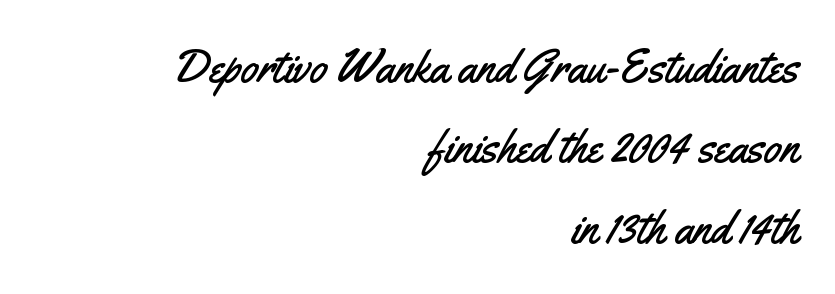
Q: Is the text italic (slanted)? A: Yes.
Q: Is the typeface a serif or a sans-serif typeface? A: Sans-serif.
Q: Is the text underlined? A: No.
Q: How is the paragraph aligned? A: Right-aligned.
Q: Is the spacing between letters normal or unusually wide? A: Normal.
Q: Width (condensed, normal, or wide)? A: Condensed.
Q: Stroke contrast? A: Medium.
Q: x-height? A: Small.
Q: Monospaced? A: No.
